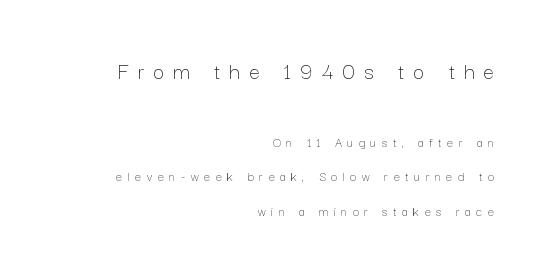
{"italic": "no", "bold": "no", "underline": "no", "align": "right", "line_spacing": "loose", "line_spacing_ratio": 2.48, "letter_spacing": "wide", "letter_spacing_em": 0.39, "larger_block": "first", "size_ratio": 1.71, "glyph_px": 24}
